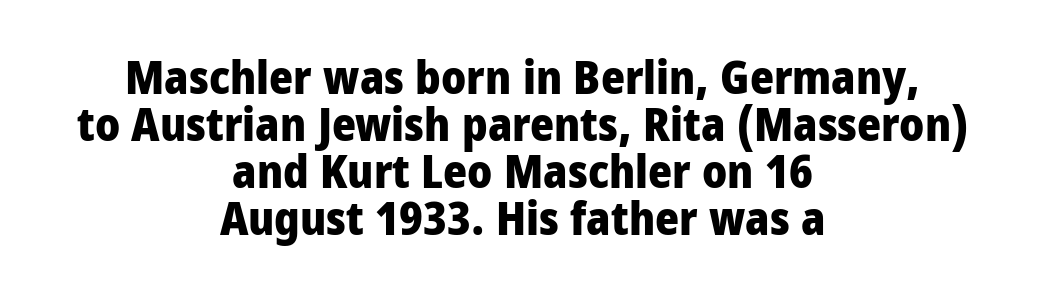
The image shows 46 px heavy sans-serif type, upright; set centered, tight line spacing (1.02x), normal letter spacing, not underlined; low stroke contrast and a medium x-height.
